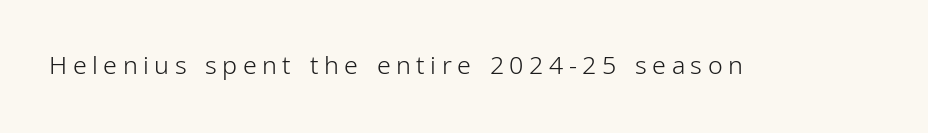
Caption: face not bold, strokes unweighted. Posture: vertical. The letters are spread apart with noticeably loose tracking. The baseline area is clear.
